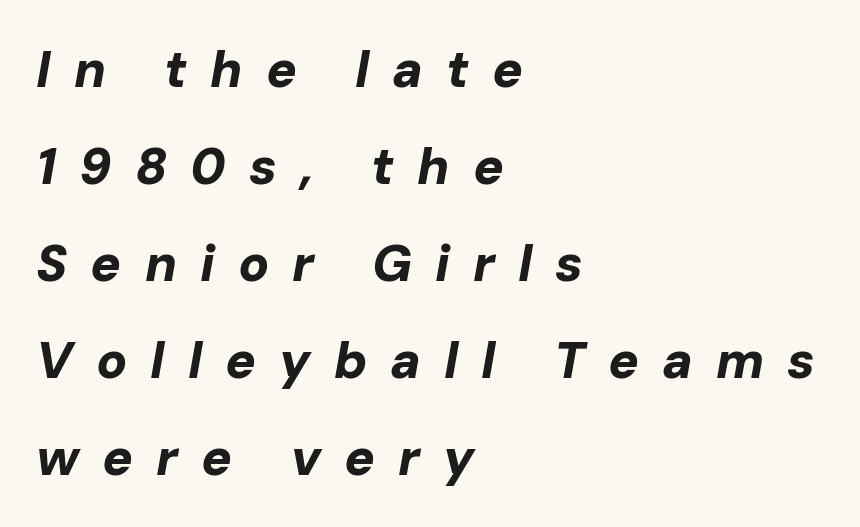
{"italic": "yes", "lean": "right", "slant_degrees": 10, "bold": "yes", "weight": "bold", "width": "normal", "stroke_contrast": "low", "x_height": "medium", "monospaced": "no", "underline": "no", "align": "left", "line_spacing": "loose", "line_spacing_ratio": 1.9, "letter_spacing": "wide", "letter_spacing_em": 0.45, "glyph_px": 51}
